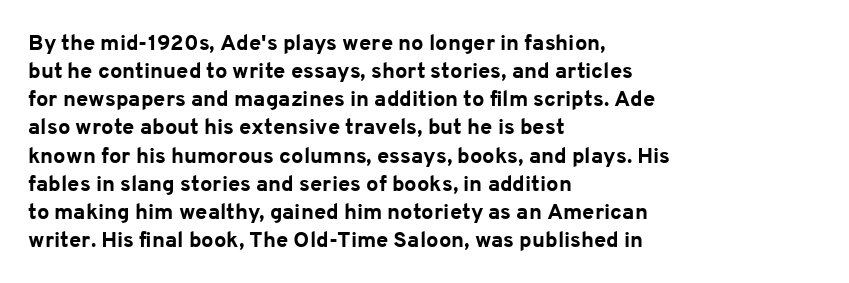
Q: Is the text bold? A: Yes.
Q: Is the text italic (slanted)? A: No, it is upright.
Q: Is the text underlined? A: No.
Q: How is the paragraph aligned? A: Left-aligned.
Q: Is the spacing between letters normal or unusually wide? A: Normal.
Q: Is the spacing between lines tight, normal or loose? A: Normal.
